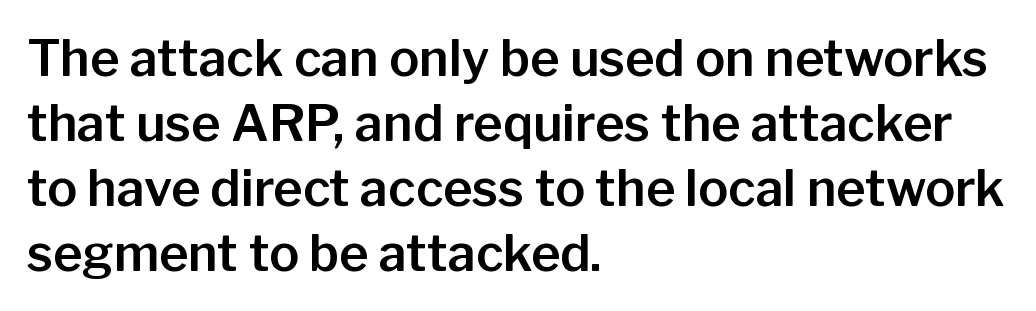
The image shows 50 px sans-serif type, upright; set left-aligned, normal line spacing (1.3x), normal letter spacing, not underlined; low stroke contrast and a medium x-height.
